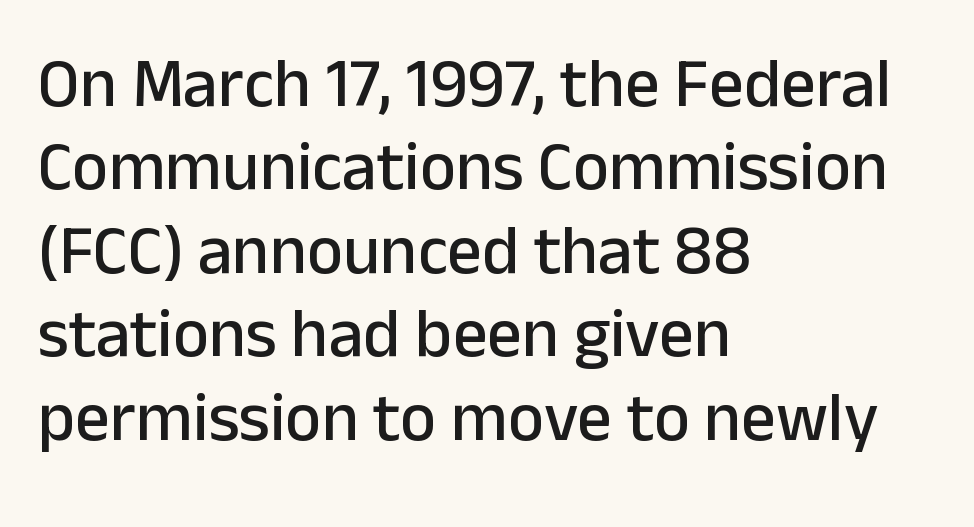
A typesetter would call this zero additional tracking. The space beneath each line is pristine and unruled. Note the varied advance widths — an 'i' is clearly narrower than an 'm'. Are there feet on the stems? There aren't — it's a sans. This is the regular roman posture of the typeface. These lines stack with their left ends in a neat column.
